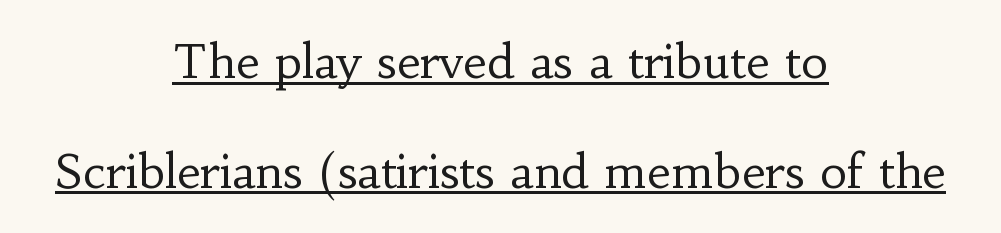
{"serif": "yes", "italic": "no", "bold": "no", "weight": "regular", "width": "normal", "stroke_contrast": "low", "x_height": "small", "monospaced": "no", "underline": "yes", "align": "center", "line_spacing": "loose", "line_spacing_ratio": 2.33, "letter_spacing": "normal", "letter_spacing_em": 0.0, "glyph_px": 47}
